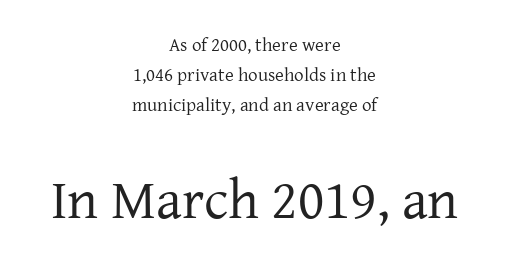
The image shows 56 px regular-weight serif type, upright; set centered, normal line spacing (1.58x), normal letter spacing, not underlined; the second (bottom) block is 2.95x larger; low stroke contrast and a medium x-height.
